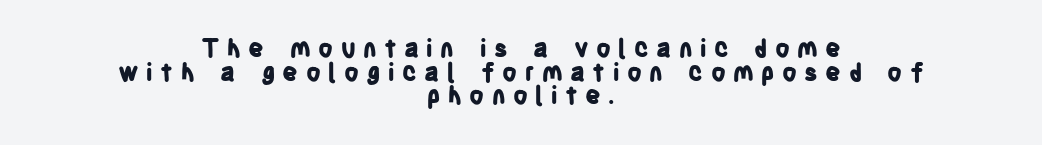
{"italic": "no", "bold": "yes", "underline": "no", "align": "center", "line_spacing": "tight", "line_spacing_ratio": 0.98, "letter_spacing": "wide", "letter_spacing_em": 0.31, "glyph_px": 24}
